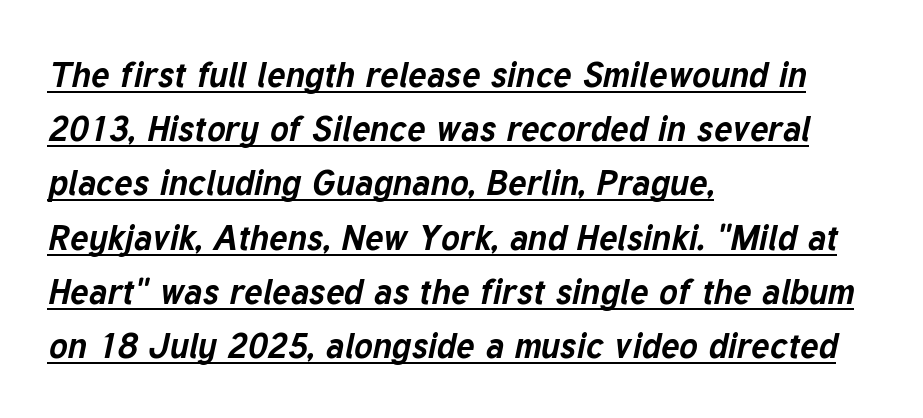
Is this a fixed-width face? No — the glyphs have proportional, varying widths. You can tell it's italic because the verticals aren't actually vertical. The rows are spaced the way most documents space them. The face used here has the dense, thick strokes of a bold. The letterforms sit shoulder to shoulder at normal distance.
